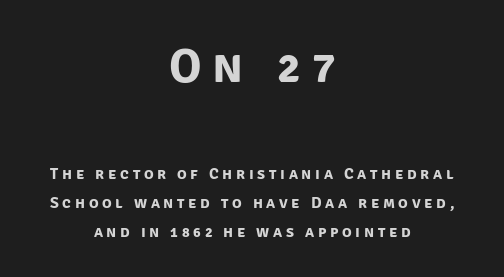
Check the space under the baseline: it is left empty. Does the type have serifs? No, each stem ends abruptly. Layout note: lines centered. This layout puts the oversized block above and the modest block below. Tracking value appears strongly positive — letters spread wide.
